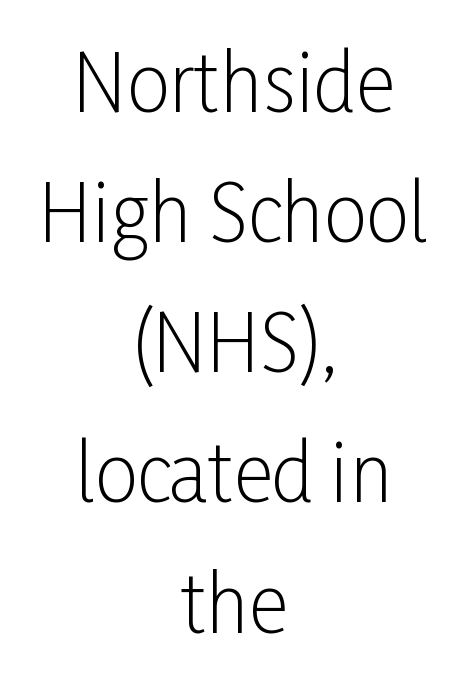
Each letter's strokes conclude bluntly, with no projecting serifs. Each line is balanced around a shared central axis. The font sits on the lighter half of the weight spectrum, regular included. If you measured baseline to baseline, you'd find a middling distance. Glance below the letters and you will spot only blank space. Italic: no, the glyphs are upright roman.
